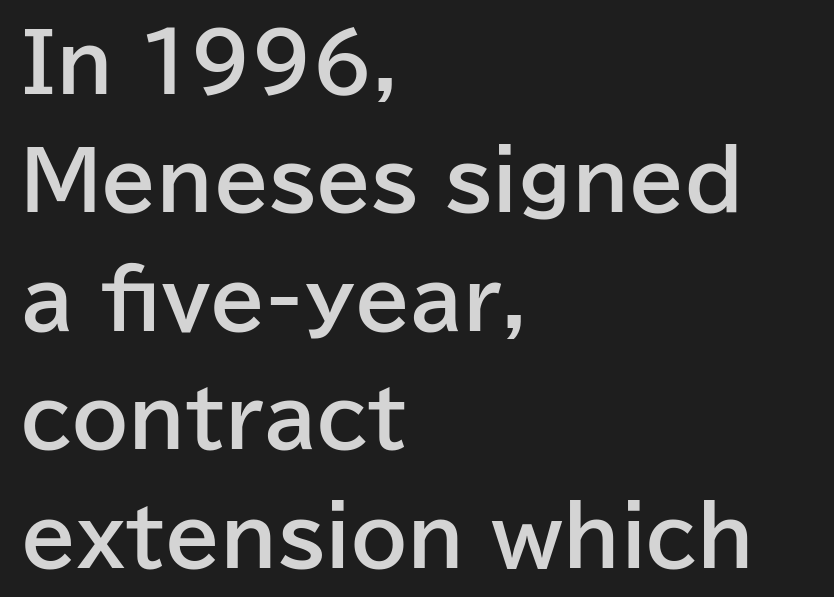
{"serif": "no", "italic": "no", "bold": "yes", "weight": "bold", "width": "normal", "stroke_contrast": "low", "x_height": "medium", "monospaced": "no", "underline": "no", "align": "left", "line_spacing": "normal", "line_spacing_ratio": 1.48, "letter_spacing": "normal", "letter_spacing_em": 0.0, "glyph_px": 80}
